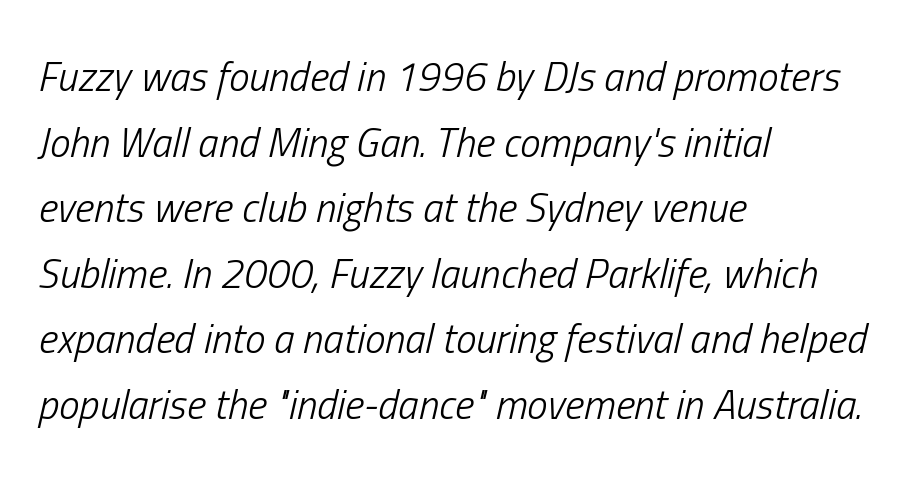
{"italic": "yes", "lean": "right", "slant_degrees": 13, "bold": "no", "weight": "light", "width": "condensed", "stroke_contrast": "low", "x_height": "medium", "monospaced": "no", "underline": "no", "align": "left", "line_spacing": "normal", "line_spacing_ratio": 1.6, "letter_spacing": "normal", "letter_spacing_em": 0.0, "glyph_px": 41}
